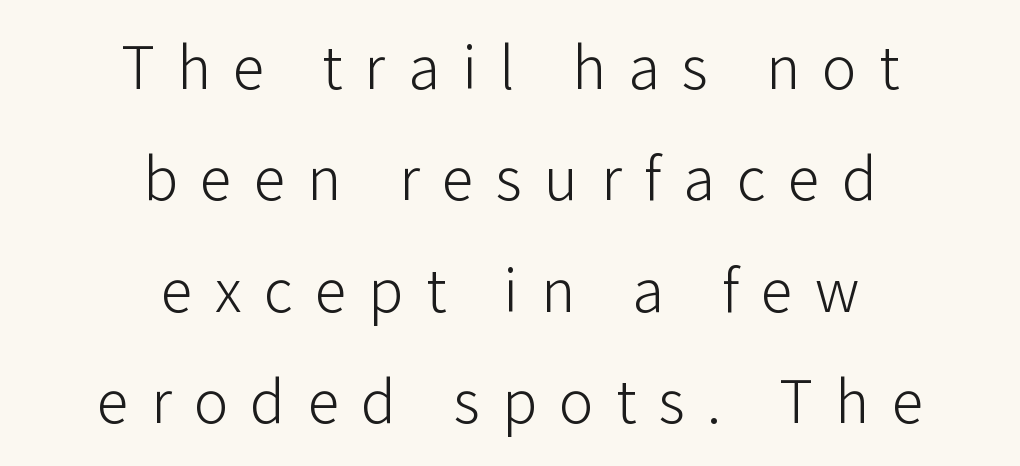
{"serif": "no", "italic": "no", "bold": "no", "weight": "light", "width": "normal", "stroke_contrast": "low", "x_height": "medium", "monospaced": "no", "underline": "no", "align": "center", "line_spacing_ratio": 1.74, "letter_spacing": "wide", "letter_spacing_em": 0.35, "glyph_px": 64}
